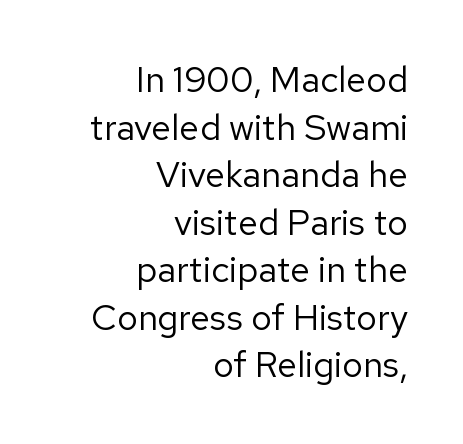
{"serif": "no", "italic": "no", "bold": "no", "weight": "regular", "width": "normal", "stroke_contrast": "low", "x_height": "medium", "monospaced": "no", "underline": "no", "align": "right", "line_spacing": "normal", "line_spacing_ratio": 1.32, "letter_spacing": "normal", "letter_spacing_em": 0.0, "glyph_px": 36}
